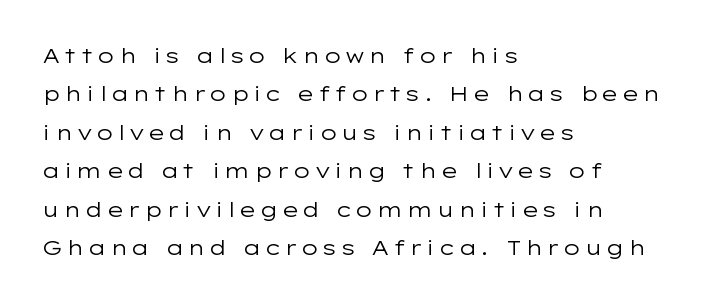
The image shows 21 px text type, upright; set left-aligned, line spacing 1.83x, not underlined.
